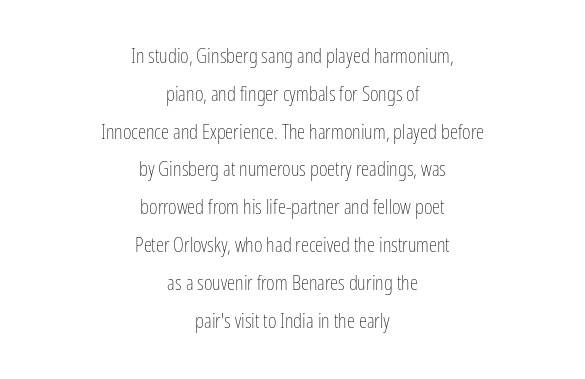
Q: Is the text bold? A: No.
Q: Is the text italic (slanted)? A: No, it is upright.
Q: Is the text underlined? A: No.
Q: How is the paragraph aligned? A: Centered.
Q: Is the spacing between letters normal or unusually wide? A: Normal.
